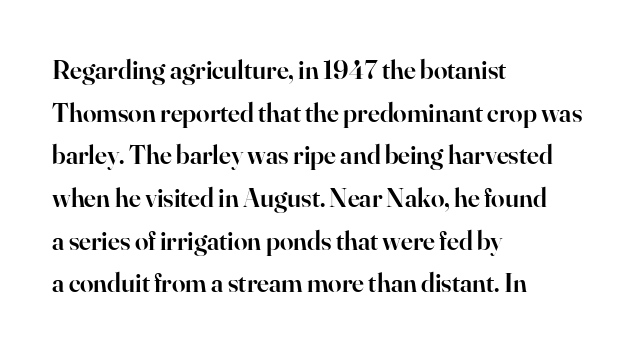
Q: Is the text bold? A: Semi-bold.
Q: Is the text italic (slanted)? A: No, it is upright.
Q: Is the text underlined? A: No.
Q: How is the paragraph aligned? A: Left-aligned.
Q: Is the spacing between letters normal or unusually wide? A: Normal.
Q: Is the spacing between lines tight, normal or loose? A: Normal.
